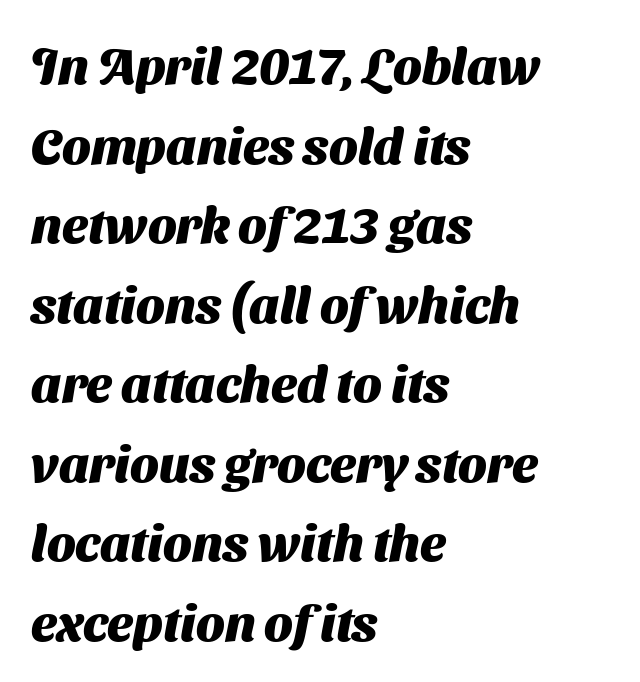
{"serif": "no", "bold": "yes", "weight": "heavy", "width": "normal", "stroke_contrast": "medium", "x_height": "medium", "monospaced": "no", "underline": "no", "align": "left", "line_spacing": "normal", "line_spacing_ratio": 1.56, "letter_spacing": "normal", "letter_spacing_em": 0.0, "glyph_px": 51}
